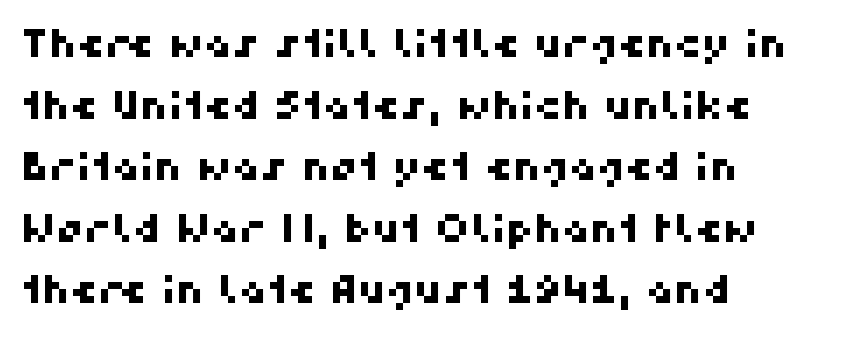
{"serif": "no", "width": "normal", "stroke_contrast": "high", "x_height": "medium", "monospaced": "no", "underline": "no", "align": "left", "line_spacing": "normal", "line_spacing_ratio": 1.58, "letter_spacing": "normal", "letter_spacing_em": 0.0, "glyph_px": 39}
